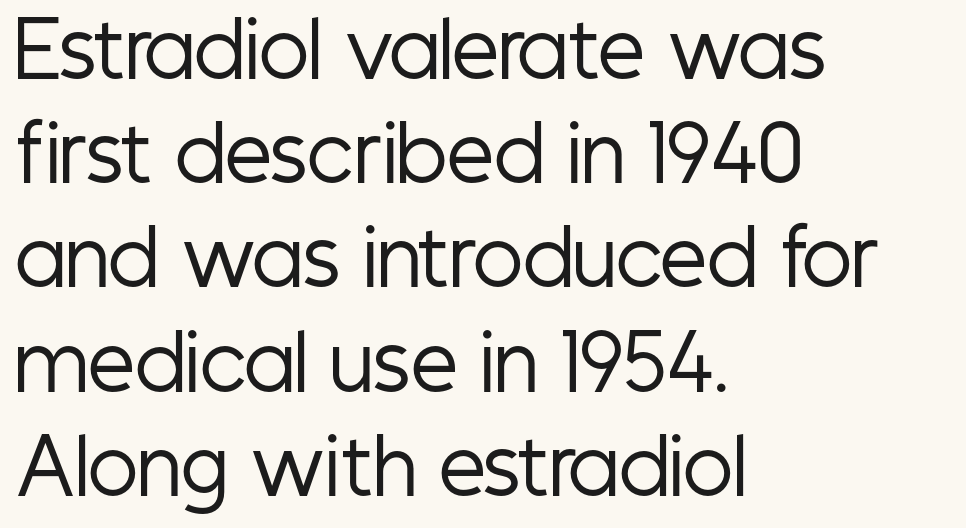
{"serif": "no", "italic": "no", "bold": "no", "weight": "regular", "width": "condensed", "stroke_contrast": "low", "x_height": "medium", "monospaced": "no", "underline": "no", "align": "left", "line_spacing": "normal", "line_spacing_ratio": 1.39, "letter_spacing": "normal", "letter_spacing_em": 0.0, "glyph_px": 75}
